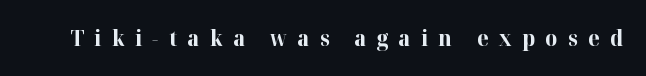
The image shows 21 px bold type, upright; set unusually wide letter spacing (+0.49 em), not underlined.
